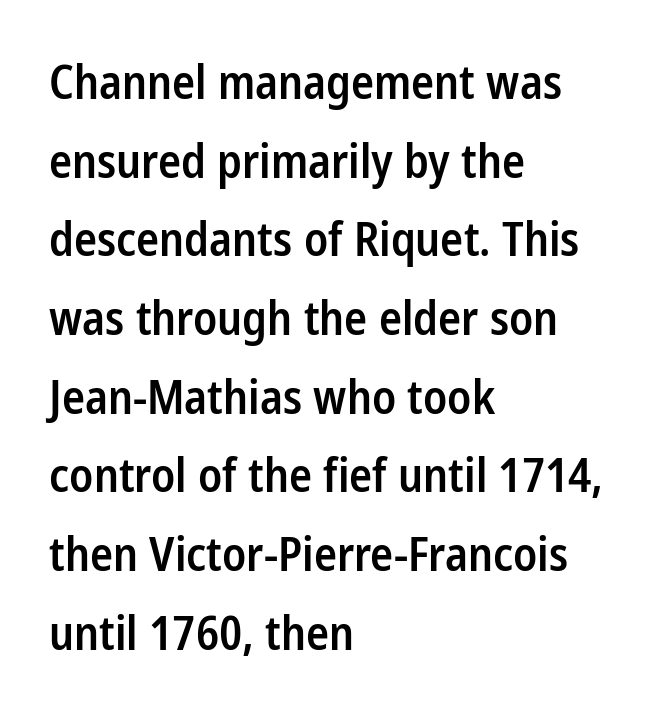
Q: Is the text bold? A: Semi-bold.
Q: Is the text italic (slanted)? A: No, it is upright.
Q: Is the typeface a serif or a sans-serif typeface? A: Sans-serif.
Q: Is the text underlined? A: No.
Q: How is the paragraph aligned? A: Left-aligned.
Q: Is the spacing between letters normal or unusually wide? A: Normal.
Q: Width (condensed, normal, or wide)? A: Condensed.
Q: Stroke contrast? A: Low.
Q: x-height? A: Medium.
Q: Monospaced? A: No.
